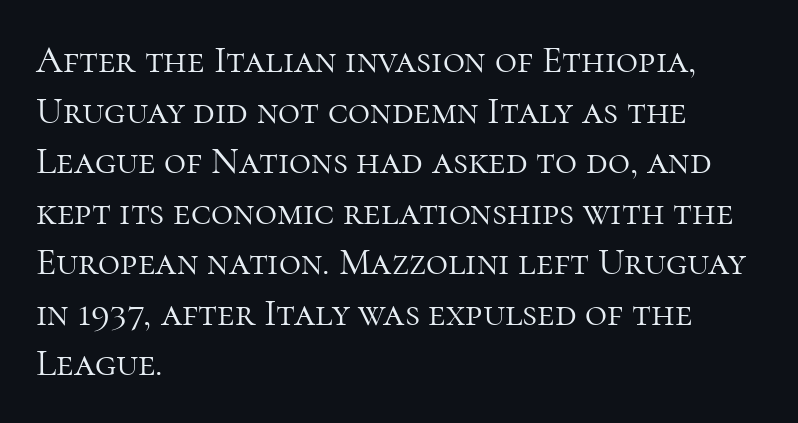
Check where the strokes stop: tiny serifs finish them off. Between one letter and the next there's only the usual sliver of space. Leading matches the norm, producing a regular column. Each letter keeps its own natural width here, so spacing adapts to shape. Any mark beneath the type? The region is blank.
